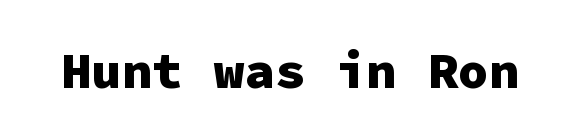
The rendering uses a bold face; every stroke is thick and dark. There is no visible air inserted between adjacent glyphs. The area under the type is left untouched. Looks like terminal output: every glyph gets an equal slot.
